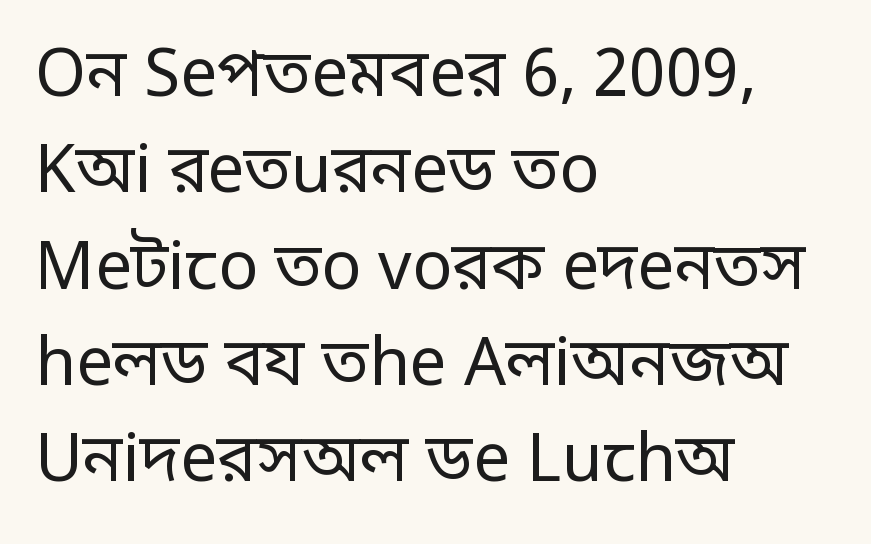
Note the varied advance widths — an 'i' is clearly narrower than an 'm'. This rendering features lettering with no underline. How are the letters spaced? Ordinarily, with no added tracking. Is the type heavy? It reads as light-to-regular instead. Vertically, the passage feels balanced, rows spaced as you'd expect.
